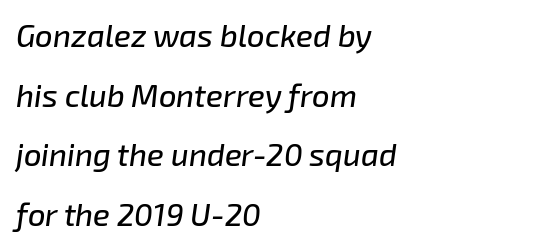
Q: Is the text italic (slanted)? A: Yes, it leans right by about 8 degrees.
Q: Is the text underlined? A: No.
Q: How is the paragraph aligned? A: Left-aligned.
Q: Is the spacing between letters normal or unusually wide? A: Normal.
Q: Is the spacing between lines tight, normal or loose? A: Loose.
Q: Width (condensed, normal, or wide)? A: Normal.
Q: Stroke contrast? A: Low.
Q: x-height? A: Medium.
Q: Monospaced? A: No.
